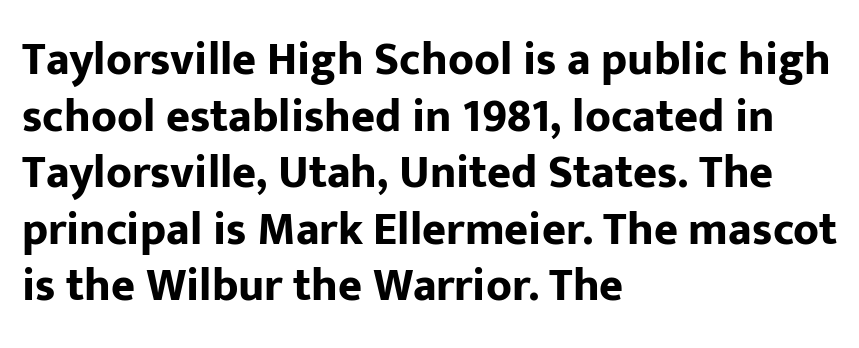
Q: Is the text bold? A: Yes.
Q: Is the text italic (slanted)? A: No, it is upright.
Q: Is the typeface a serif or a sans-serif typeface? A: Sans-serif.
Q: Is the text underlined? A: No.
Q: How is the paragraph aligned? A: Left-aligned.
Q: Is the spacing between letters normal or unusually wide? A: Normal.
Q: Width (condensed, normal, or wide)? A: Normal.
Q: Stroke contrast? A: Low.
Q: x-height? A: Medium.
Q: Monospaced? A: No.
